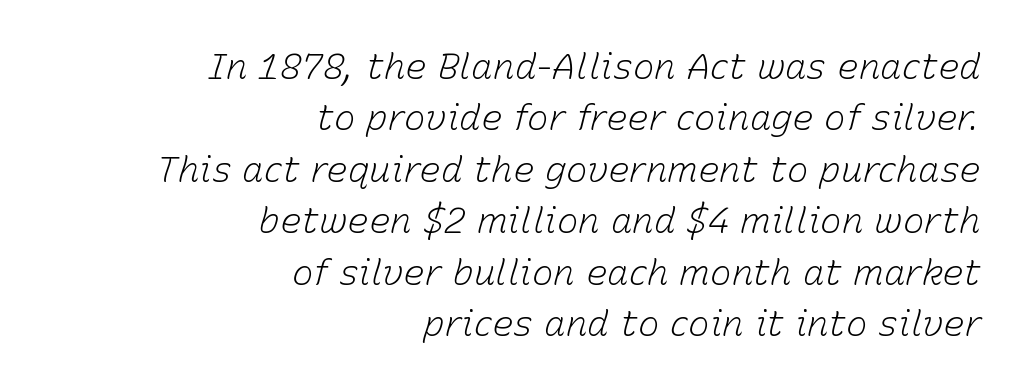
The image shows 36 px light type, italic (leaning right); set right-aligned, normal line spacing (1.43x), normal letter spacing, not underlined; low stroke contrast and a medium x-height.
